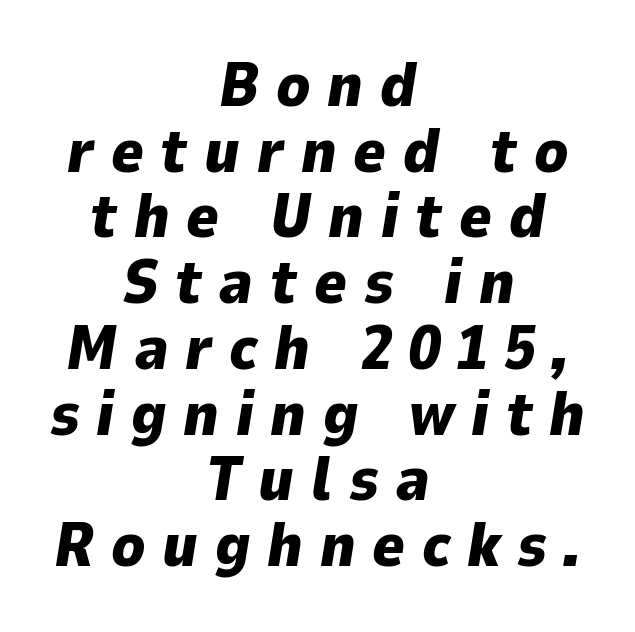
Q: Is the text bold? A: Yes.
Q: Is the text italic (slanted)? A: Yes, it leans right by about 9 degrees.
Q: Is the text underlined? A: No.
Q: How is the paragraph aligned? A: Centered.
Q: Is the spacing between letters normal or unusually wide? A: Unusually wide.
Q: Is the spacing between lines tight, normal or loose? A: Tight.
Q: Width (condensed, normal, or wide)? A: Normal.
Q: Stroke contrast? A: Low.
Q: x-height? A: Medium.
Q: Monospaced? A: No.
